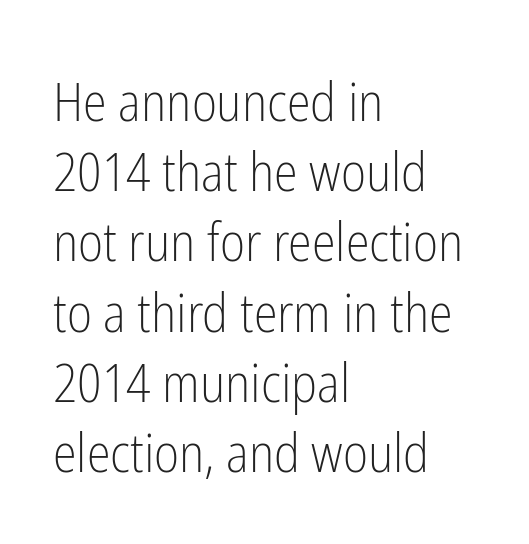
You could not count columns in this text — the font is proportionally spaced. No italicization has been applied; the sample stays upright. Each word holds together tightly as a unit, with standard inter-letter gaps. This rendering employs a face without finishing strokes, i.e., a sans-serif. The font sits on the lighter half of the weight spectrum, regular included. This block has exactly the height ordinary leading produces.
